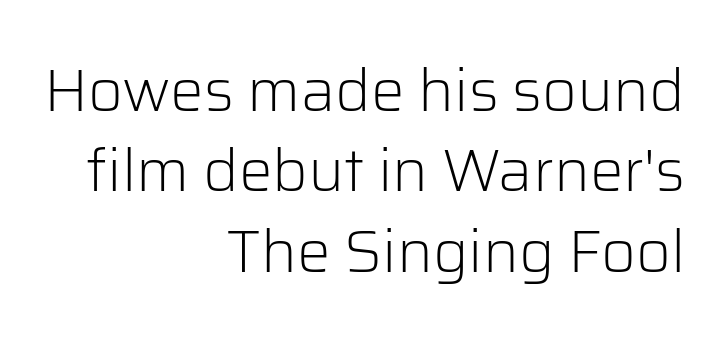
Q: Is the text bold? A: No.
Q: Is the text italic (slanted)? A: No, it is upright.
Q: Is the typeface a serif or a sans-serif typeface? A: Sans-serif.
Q: Is the text underlined? A: No.
Q: How is the paragraph aligned? A: Right-aligned.
Q: Is the spacing between letters normal or unusually wide? A: Normal.
Q: Is the spacing between lines tight, normal or loose? A: Normal.
Q: Width (condensed, normal, or wide)? A: Normal.
Q: Stroke contrast? A: Low.
Q: x-height? A: Medium.
Q: Monospaced? A: No.
